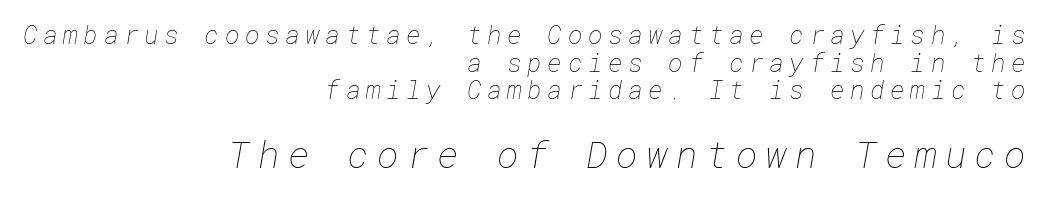
{"bold": "no", "weight": "thin", "width": "normal", "stroke_contrast": "low", "x_height": "medium", "underline": "no", "align": "right", "line_spacing": "tight", "line_spacing_ratio": 1.11, "letter_spacing": "wide", "letter_spacing_em": 0.22, "larger_block": "second", "size_ratio": 1.48, "glyph_px": 37}
